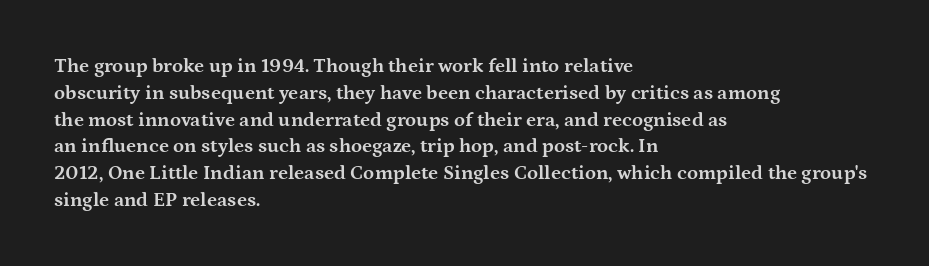
It's the straight-up-and-down kind of type. The letters sit at their default tracking, neither squeezed nor spread. Line starts are locked; line ends wander. This is heavy type, rendered in bold. Baseline-to-baseline distance is the conventional proportion of letter height.
